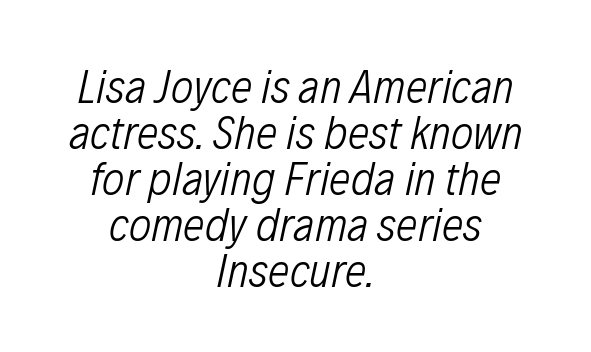
The image shows 48 px light, condensed type, italic (leaning right); set centered, tight line spacing (0.96x), normal letter spacing, not underlined; low stroke contrast and a medium x-height.
